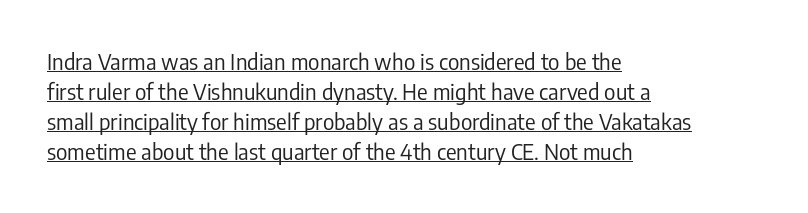
{"italic": "no", "bold": "no", "underline": "yes", "align": "left", "line_spacing": "normal", "line_spacing_ratio": 1.37, "letter_spacing": "normal", "letter_spacing_em": 0.0, "glyph_px": 22}
